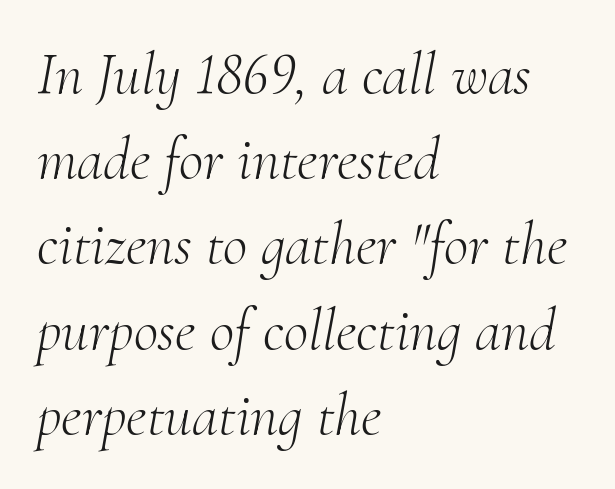
Q: Is the text bold? A: No.
Q: Is the text italic (slanted)? A: Yes, it leans right by about 10 degrees.
Q: Is the typeface a serif or a sans-serif typeface? A: Serif.
Q: Is the text underlined? A: No.
Q: How is the paragraph aligned? A: Left-aligned.
Q: Is the spacing between letters normal or unusually wide? A: Normal.
Q: Is the spacing between lines tight, normal or loose? A: Normal.
Q: Width (condensed, normal, or wide)? A: Normal.
Q: Stroke contrast? A: Medium.
Q: x-height? A: Small.
Q: Monospaced? A: No.
